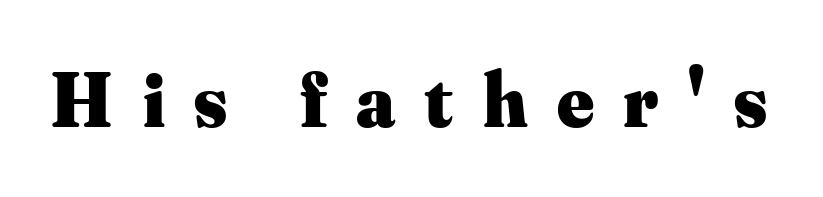
The image shows 78 px heavy serif type, upright; set unusually wide letter spacing (+0.38 em), not underlined; medium stroke contrast and a small x-height.
